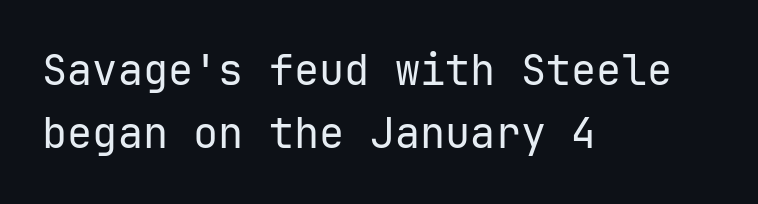
{"serif": "no", "italic": "no", "bold": "no", "weight": "regular", "width": "normal", "stroke_contrast": "low", "x_height": "medium", "monospaced": "yes", "underline": "no", "align": "left", "line_spacing": "normal", "line_spacing_ratio": 1.51, "letter_spacing": "normal", "letter_spacing_em": 0.0, "glyph_px": 42}
